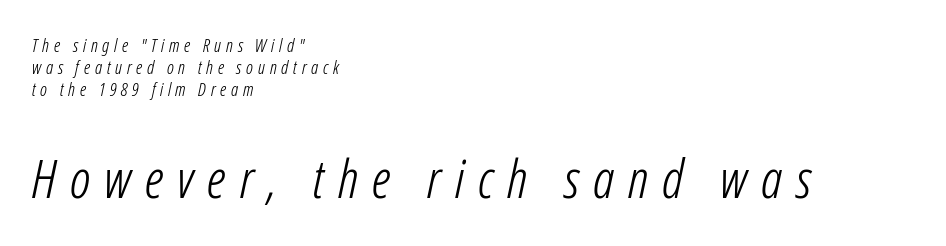
Leftover space on each line is placed entirely after the last word. Varying glyph widths throughout — classic text-font behaviour. Each word looks stretched out because of the extra space between its letters. The emphasis by scale lands on block number two, below. The axis of the letterforms is tilted away from vertical.
